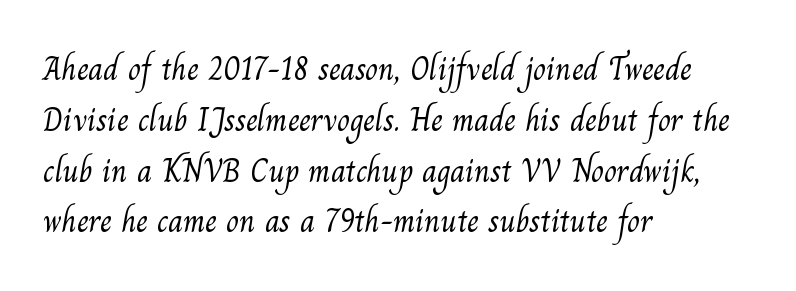
The image shows 33 px light serif type; set left-aligned, normal line spacing (1.54x), normal letter spacing, not underlined; medium stroke contrast and a small x-height.
